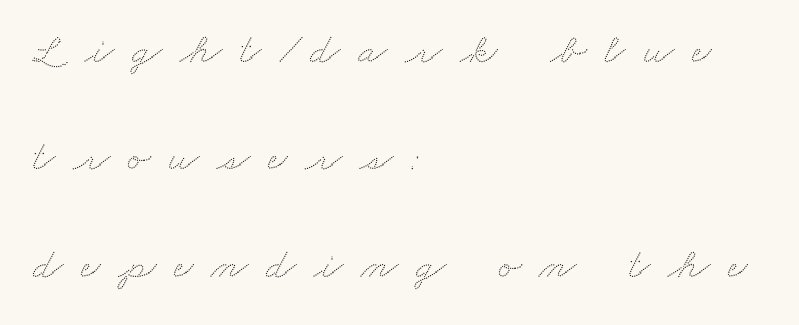
Leading: increased. You could not count columns in this text — the font is proportionally spaced. The gap between lines stays unmarked. Layout note: lines flush left. A typesetter would call this heavily tracked-out type.
